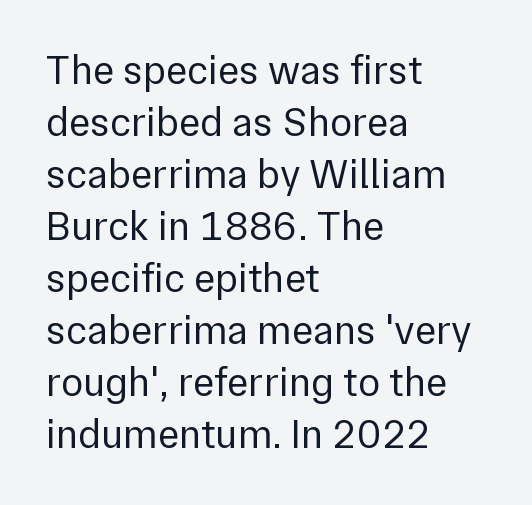
Unmarked baselines from the first word to the last. Students, note that the glyphs here touch the page at normal intervals. Ordinary non-slanted type is in use. A classic flush-left, rag-right setting is used for this passage. Do the characters align in a grid? No, the font is proportional. The face used here is a sans, in the tradition of grotesques and geometrics.
